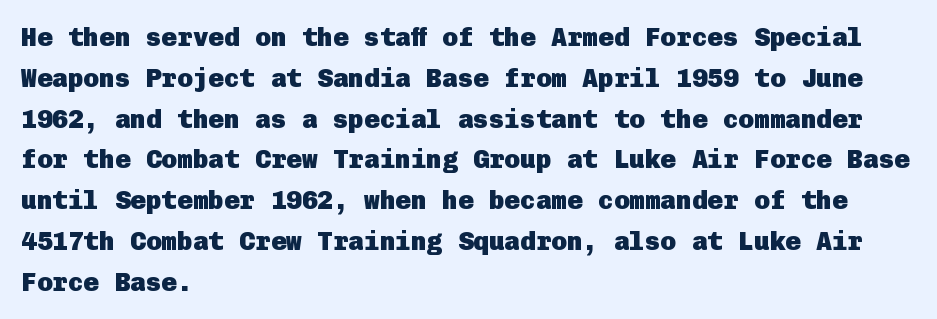
The image shows 26 px bold type, upright; set left-aligned, normal line spacing (1.57x), normal letter spacing, not underlined.
